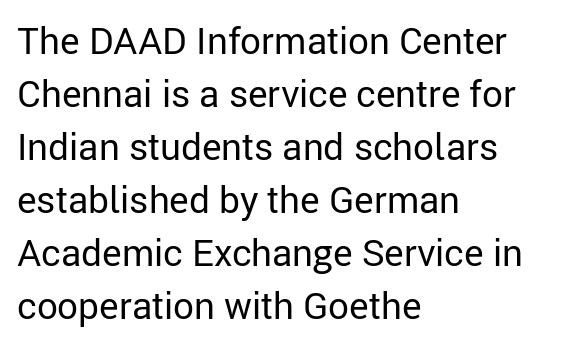
Regular leading. Stroke thickness stays within the range of a standard reading face or lighter. The passage is arranged the way most books set body copy — flush left. The rendering uses natural spacing where letterforms have individual widths. The face used here is a sans, in the tradition of grotesques and geometrics.
